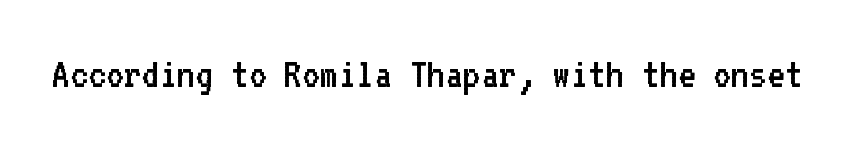
Each letter, wide or thin by design, is forced into the same width here. The passage shown has conventional tracking throughout. Tall strokes in this sample are plumb rather than angled. Unlike a traditional serif, this face leaves its strokes unadorned. The strip under each line holds only bare page.
